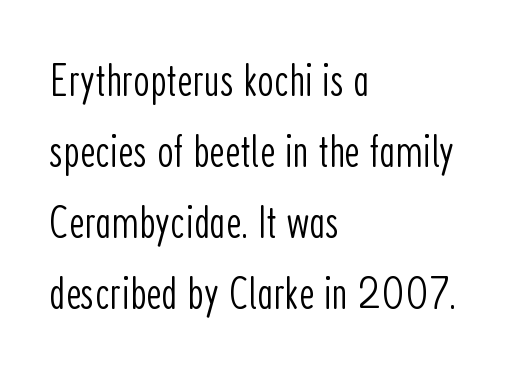
The image shows 47 px light, condensed sans-serif type, upright; set left-aligned, normal line spacing (1.51x), normal letter spacing, not underlined; low stroke contrast and a medium x-height.
